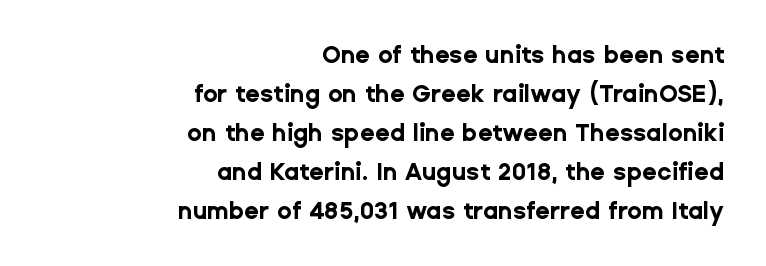
This sample keeps an unexceptional amount of space between lines. The passage shown is emphatically bold. The rendering keeps characters at their native spacing. The passage is arranged like a letterhead date or caption credit — flush right. The specimen reads as upright at a glance.
